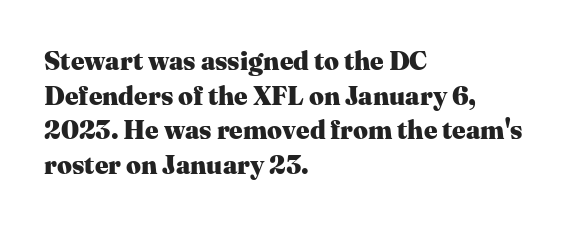
{"italic": "no", "bold": "yes", "underline": "no", "align": "left", "line_spacing": "normal", "line_spacing_ratio": 1.33, "letter_spacing": "normal", "letter_spacing_em": 0.0, "glyph_px": 26}
